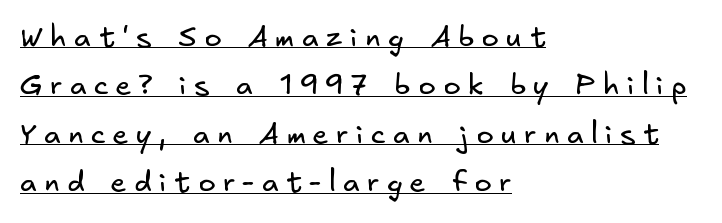
The weight tops out at a normal text grade. Successive baselines arrive at the customary interval. Substantial extra tracking has been applied to these lines. Notice how a bar underscores the lettering throughout.
